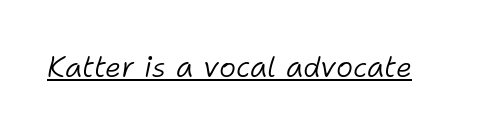
The strokes carry an ordinary text weight at most. You can tell it's italic because the verticals aren't actually vertical. Each line of the rendering has a horizontal stroke beneath the glyphs. The passage shown is typed in a proportional face where columns would drift. Does extra space separate the letters? No, they use regular spacing.
